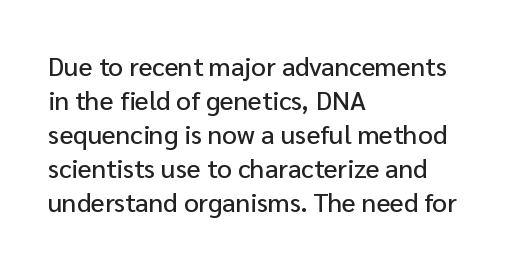
The passage is arranged the way most books set body copy — flush left. This is roman type, the default non-slanted kind. The rows are spaced the way most documents space them. The letterforms sit shoulder to shoulder at normal distance. Honestly, there is no underline to notice here at all.
